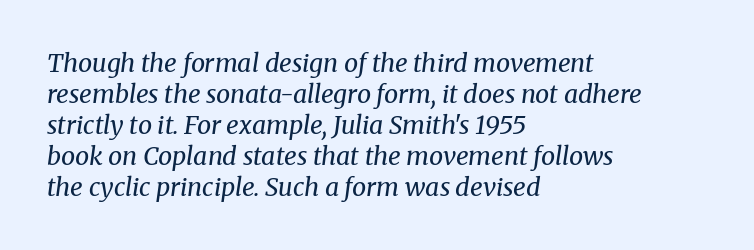
{"italic": "yes", "lean": "right", "slant_degrees": 8, "bold": "no", "underline": "no", "align": "left", "line_spacing_ratio": 1.24, "letter_spacing": "normal", "letter_spacing_em": 0.0, "glyph_px": 25}
